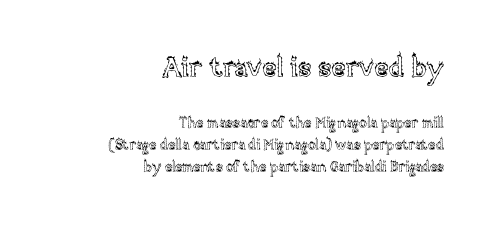
The image shows 27 px text type, upright; set right-aligned, normal line spacing (1.58x), normal letter spacing, not underlined; the first (top) block is 1.93x larger.
